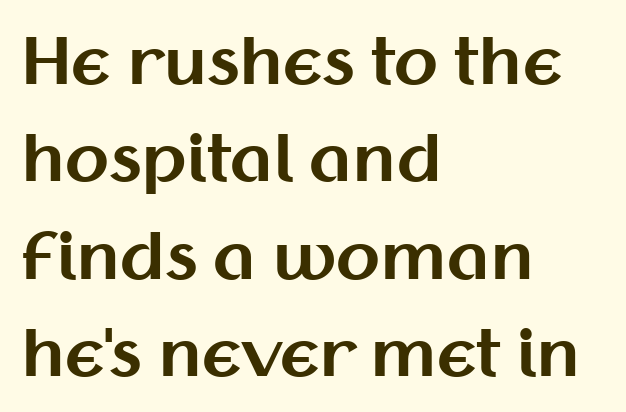
Q: Is the text bold? A: Yes.
Q: Is the text italic (slanted)? A: No, it is upright.
Q: Is the typeface a serif or a sans-serif typeface? A: Sans-serif.
Q: Is the text underlined? A: No.
Q: How is the paragraph aligned? A: Left-aligned.
Q: Is the spacing between letters normal or unusually wide? A: Normal.
Q: Is the spacing between lines tight, normal or loose? A: Normal.
Q: Width (condensed, normal, or wide)? A: Normal.
Q: Stroke contrast? A: Medium.
Q: x-height? A: Medium.
Q: Monospaced? A: No.
